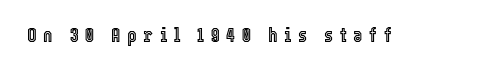
Rule under the text: the space is simply empty. Each word looks stretched out because of the extra space between its letters. The lettering holds an erect, upright posture throughout.
